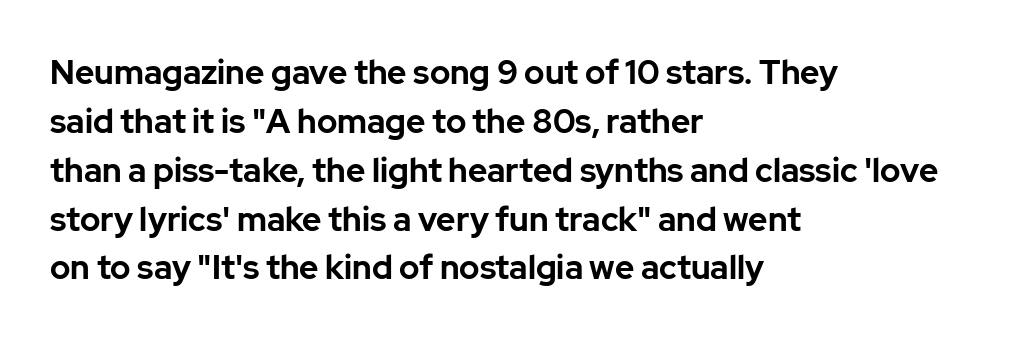
Just letters on the line, the space beneath them empty. Font category for this specimen: sans-serif. Proportional: the letters do not fall into vertical columns. Does extra space separate the letters? No, they use regular spacing. How would I describe the line gaps? Plain and ordinary.
